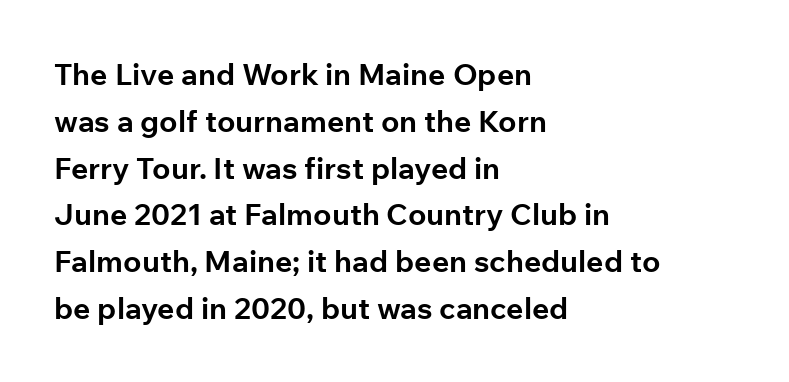
Underlining? Definitely not there. Proportional: the letters do not fall into vertical columns. Typeset ragged right — the left edge is the straight one. These lines keep a tight, regular rhythm from letter to letter. Chunky letters — that's bold for sure. The type family on display is of the sans-serif kind.
